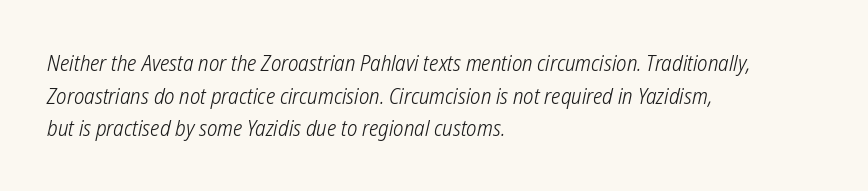
The image shows 22 px text type; set left-aligned, normal line spacing (1.48x), normal letter spacing, not underlined.
